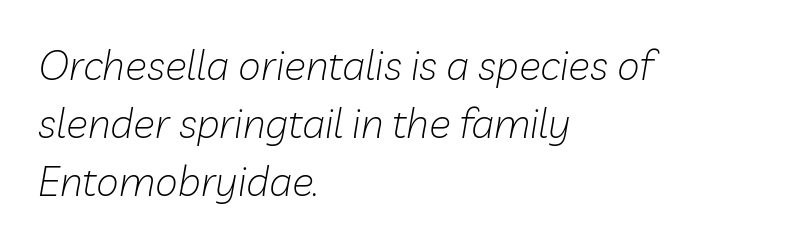
The image shows 41 px light type, italic (leaning right); set left-aligned, normal line spacing (1.42x), normal letter spacing, not underlined; low stroke contrast and a medium x-height.
